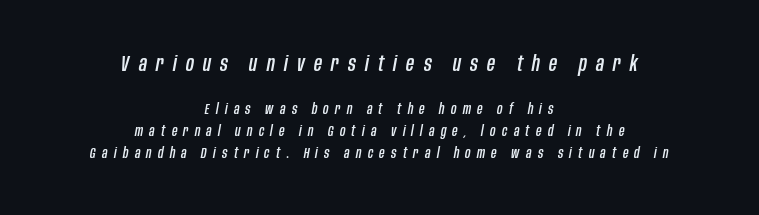
Beneath every word, the page is bare. The rendering applies a slant to the glyphs. Is there much room between lines? A standard amount, neither cramped nor airy. Both edges are ragged and mirror each other, which tells us the setting is centered. Size hierarchy here favors the leading block over the trailing one.
